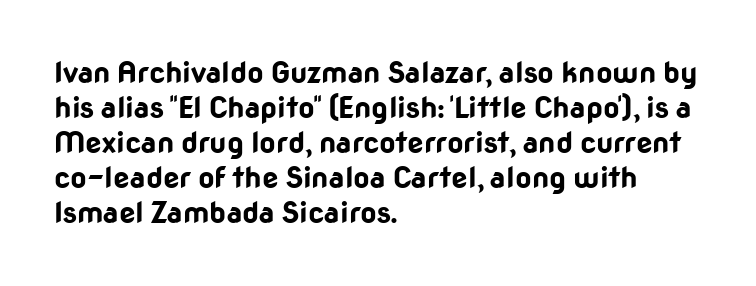
Q: Is the text bold? A: Yes.
Q: Is the text italic (slanted)? A: No, it is upright.
Q: Is the typeface a serif or a sans-serif typeface? A: Sans-serif.
Q: Is the text underlined? A: No.
Q: How is the paragraph aligned? A: Left-aligned.
Q: Is the spacing between letters normal or unusually wide? A: Normal.
Q: Width (condensed, normal, or wide)? A: Normal.
Q: Stroke contrast? A: Low.
Q: x-height? A: Medium.
Q: Monospaced? A: No.
